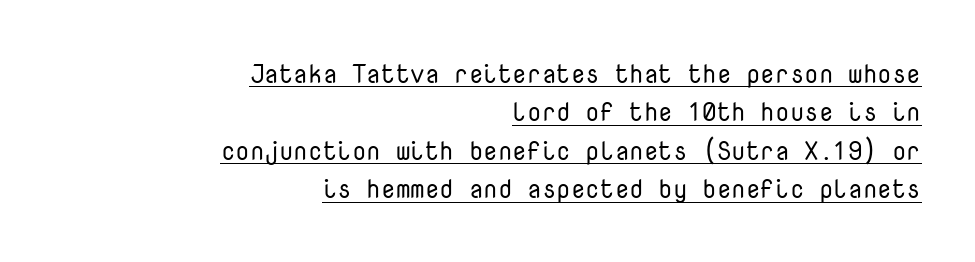
{"italic": "no", "bold": "no", "underline": "yes", "align": "right", "line_spacing": "normal", "line_spacing_ratio": 1.48, "letter_spacing": "normal", "letter_spacing_em": 0.0, "glyph_px": 26}
